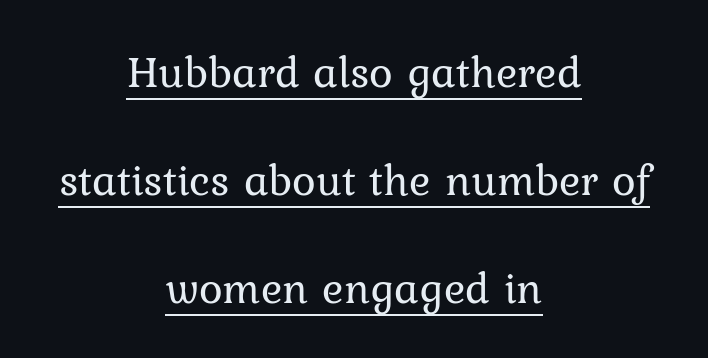
{"serif": "yes", "italic": "no", "bold": "no", "weight": "regular", "width": "normal", "stroke_contrast": "low", "x_height": "medium", "monospaced": "no", "underline": "yes", "align": "center", "line_spacing": "loose", "line_spacing_ratio": 2.4, "letter_spacing": "normal", "letter_spacing_em": 0.0, "glyph_px": 45}
